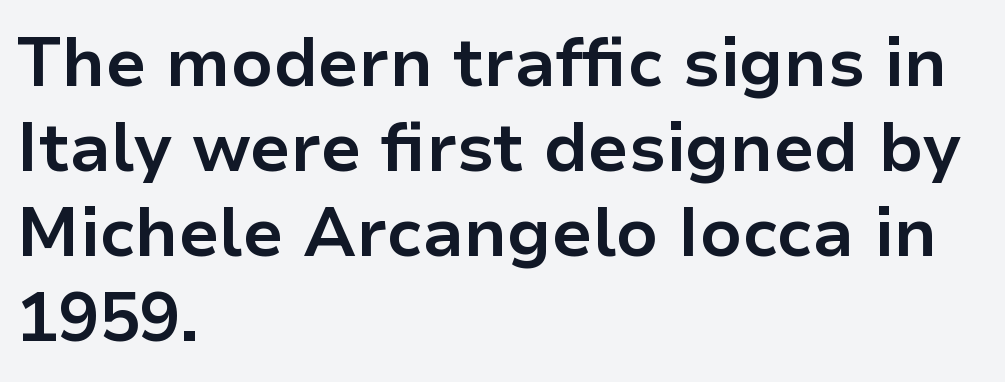
Q: Is the text bold? A: Yes.
Q: Is the text italic (slanted)? A: No, it is upright.
Q: Is the typeface a serif or a sans-serif typeface? A: Sans-serif.
Q: Is the text underlined? A: No.
Q: How is the paragraph aligned? A: Left-aligned.
Q: Is the spacing between letters normal or unusually wide? A: Normal.
Q: Is the spacing between lines tight, normal or loose? A: Normal.
Q: Width (condensed, normal, or wide)? A: Normal.
Q: Stroke contrast? A: Low.
Q: x-height? A: Medium.
Q: Monospaced? A: No.
